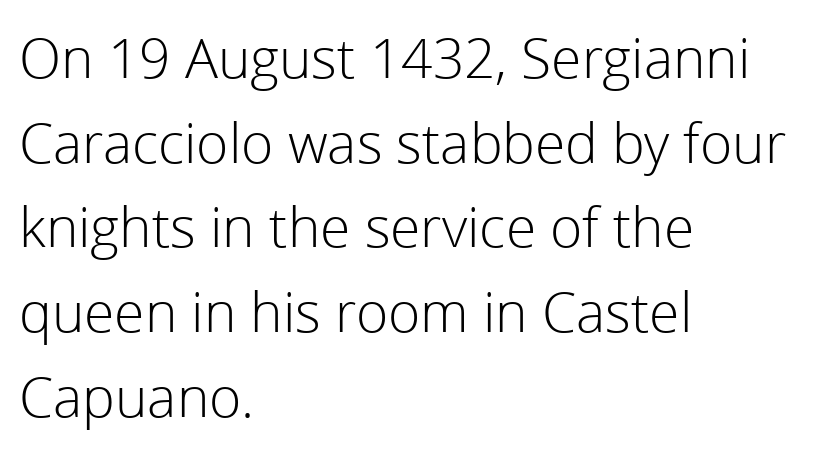
{"serif": "no", "italic": "no", "bold": "no", "weight": "light", "width": "normal", "x_height": "medium", "monospaced": "no", "underline": "no", "align": "left", "line_spacing": "normal", "line_spacing_ratio": 1.54, "letter_spacing": "normal", "letter_spacing_em": 0.0, "glyph_px": 55}
